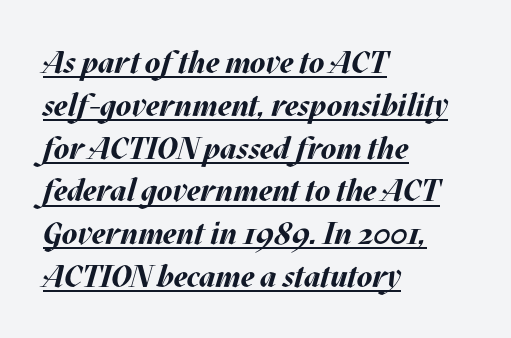
Q: Is the text bold? A: Yes.
Q: Is the text italic (slanted)? A: Yes, it leans right by about 17 degrees.
Q: Is the text underlined? A: Yes.
Q: How is the paragraph aligned? A: Left-aligned.
Q: Is the spacing between letters normal or unusually wide? A: Normal.
Q: Is the spacing between lines tight, normal or loose? A: Normal.
Q: Width (condensed, normal, or wide)? A: Normal.
Q: Stroke contrast? A: Medium.
Q: x-height? A: Large.
Q: Monospaced? A: No.
